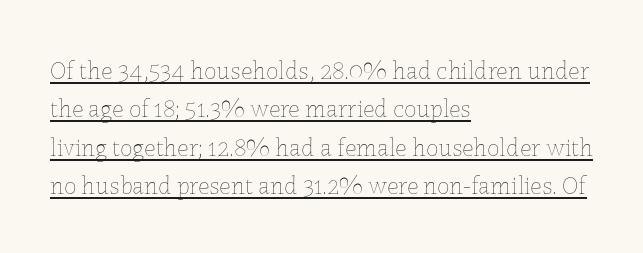
Casual observation: everything's shoved over to the left. Rows of type keep a routine distance in the vertical direction. Is this a heavy cut? Hardly; it is regular or lighter. These characters rest on top of a visible drawn line.
